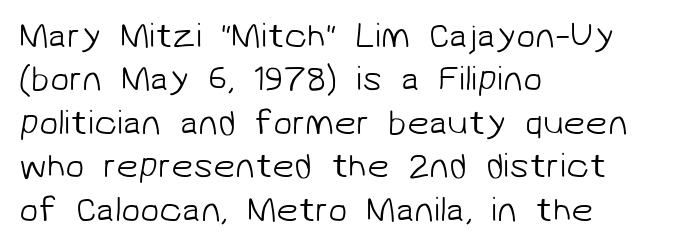
Q: Is the text bold? A: No.
Q: Is the typeface a serif or a sans-serif typeface? A: Sans-serif.
Q: Is the text underlined? A: No.
Q: How is the paragraph aligned? A: Left-aligned.
Q: Is the spacing between letters normal or unusually wide? A: Normal.
Q: Width (condensed, normal, or wide)? A: Normal.
Q: Stroke contrast? A: Low.
Q: x-height? A: Medium.
Q: Monospaced? A: No.
